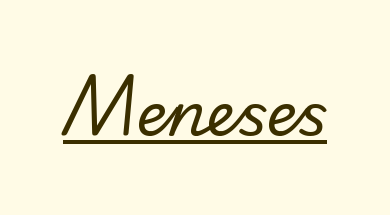
The image shows 60 px regular-weight serif type; set normal letter spacing, underlined; low stroke contrast and a small x-height.
